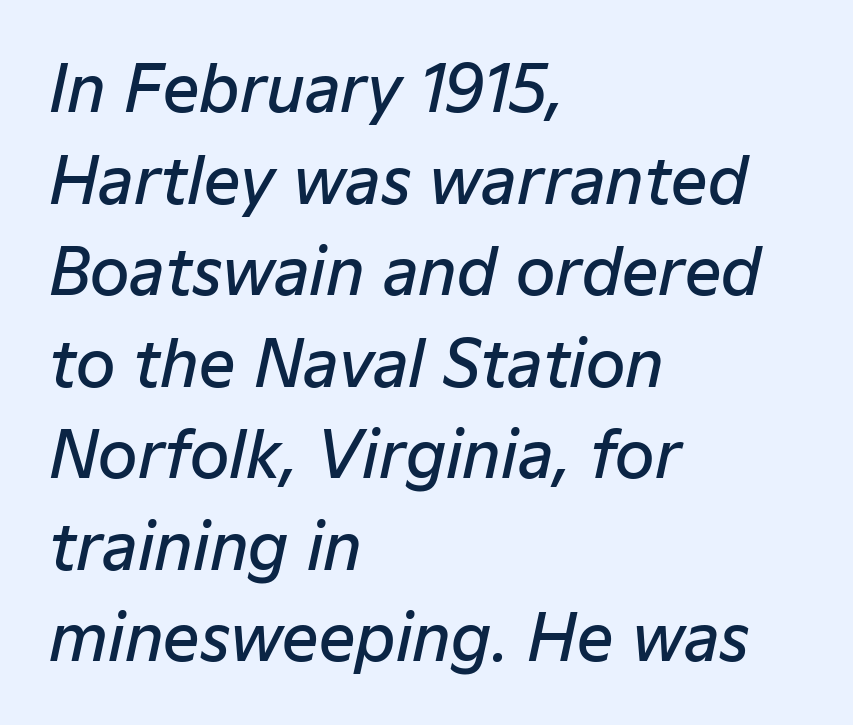
Q: Is the text bold? A: Semi-bold.
Q: Is the text italic (slanted)? A: Yes, it leans right by about 12 degrees.
Q: Is the text underlined? A: No.
Q: How is the paragraph aligned? A: Left-aligned.
Q: Is the spacing between letters normal or unusually wide? A: Normal.
Q: Is the spacing between lines tight, normal or loose? A: Normal.
Q: Width (condensed, normal, or wide)? A: Normal.
Q: Stroke contrast? A: Low.
Q: x-height? A: Medium.
Q: Monospaced? A: No.
